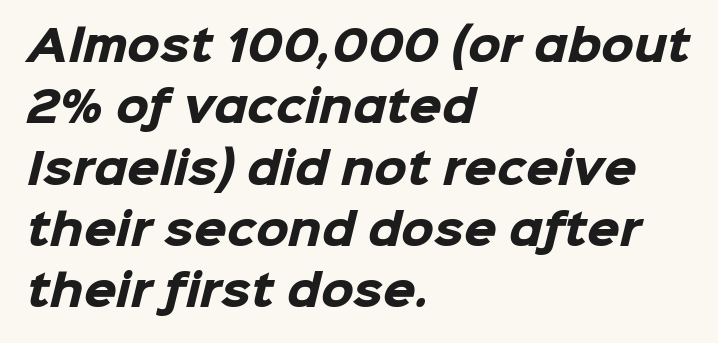
Q: Is the text bold? A: Yes.
Q: Is the typeface a serif or a sans-serif typeface? A: Sans-serif.
Q: Is the text underlined? A: No.
Q: How is the paragraph aligned? A: Left-aligned.
Q: Is the spacing between letters normal or unusually wide? A: Normal.
Q: Is the spacing between lines tight, normal or loose? A: Normal.
Q: Width (condensed, normal, or wide)? A: Normal.
Q: Stroke contrast? A: Low.
Q: x-height? A: Medium.
Q: Monospaced? A: No.
